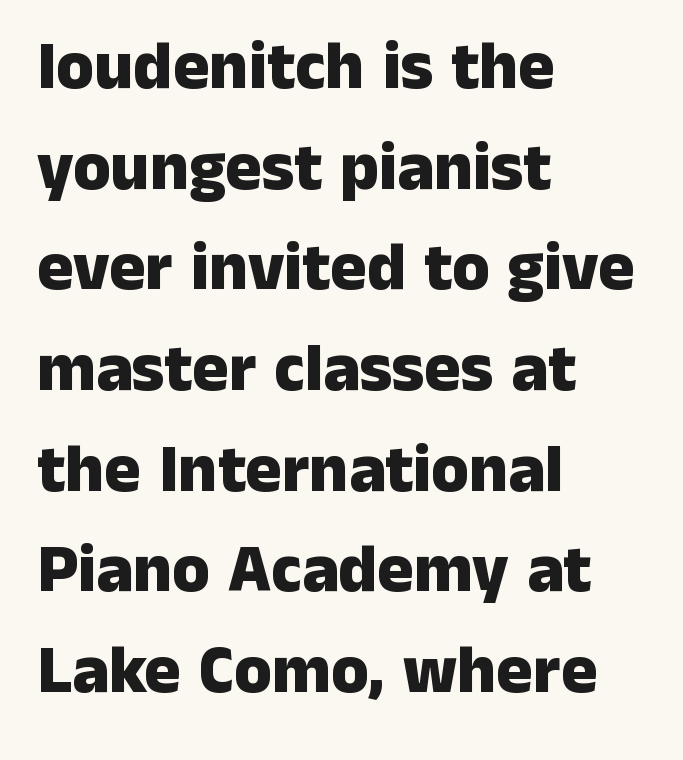
The font family rendered here belongs to the sans-serif group. The baseline area is clear. The rows are spaced the way most documents space them. The horizontal fit of the characters is conventional and even. Horizontally, the lines are justified to the leading edge only.
